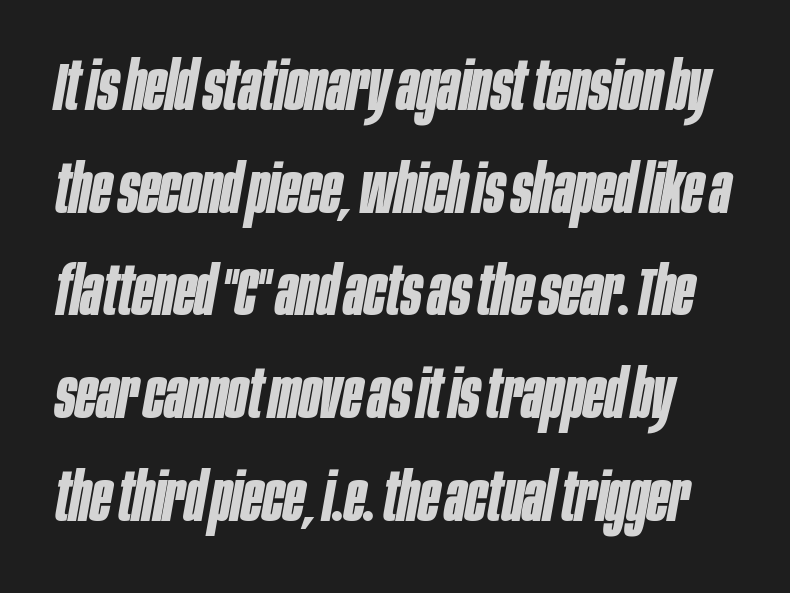
Q: Is the text bold? A: Yes.
Q: Is the text italic (slanted)? A: Yes, it leans right by about 10 degrees.
Q: Is the text underlined? A: No.
Q: Is the spacing between letters normal or unusually wide? A: Normal.
Q: Is the spacing between lines tight, normal or loose? A: Normal.
Q: Width (condensed, normal, or wide)? A: Condensed.
Q: Stroke contrast? A: Low.
Q: x-height? A: Large.
Q: Monospaced? A: No.
